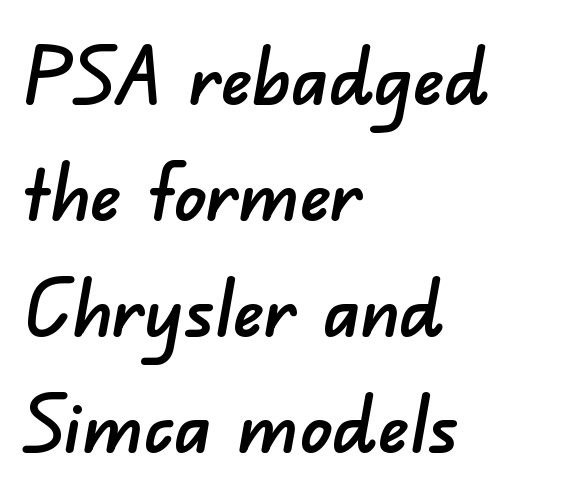
The image shows 79 px sans-serif type; set left-aligned, normal line spacing (1.47x), normal letter spacing, not underlined; low stroke contrast and a small x-height.
